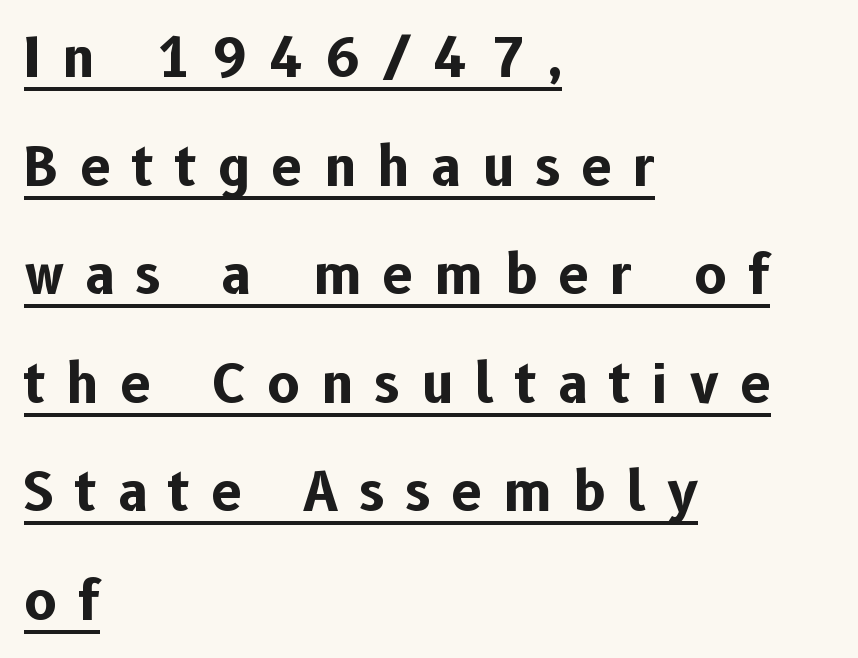
The image shows 54 px bold sans-serif type, upright; set left-aligned, loose line spacing (2.01x), unusually wide letter spacing (+0.4 em), underlined; low stroke contrast and a medium x-height.
